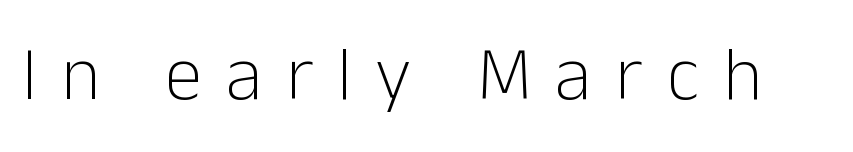
The area under the type is left untouched. Is this a sans? Yes — the strokes have no serifs. You could not count columns in this text — the font is proportionally spaced. No italicization has been applied; the sample stays upright.
